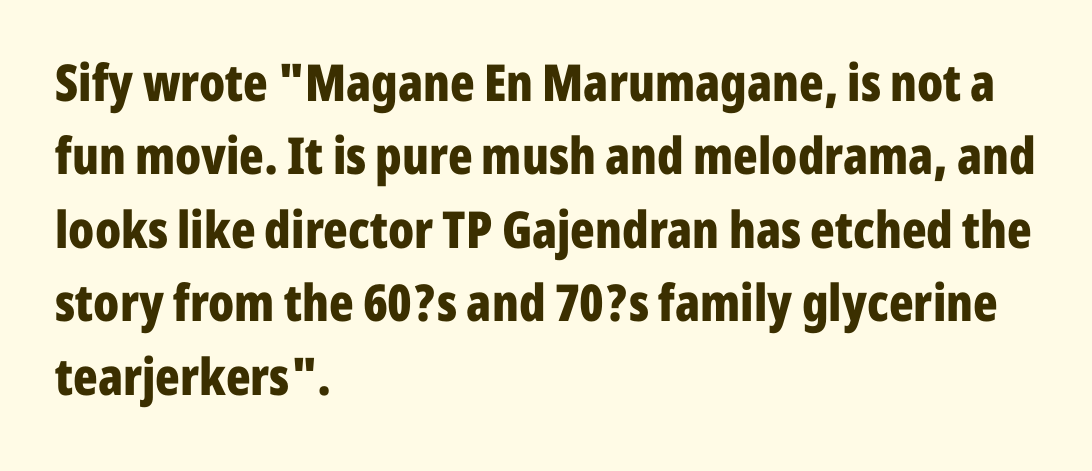
The image shows 51 px bold, condensed sans-serif type, upright; set left-aligned, normal line spacing (1.44x), normal letter spacing, not underlined; low stroke contrast and a medium x-height.
